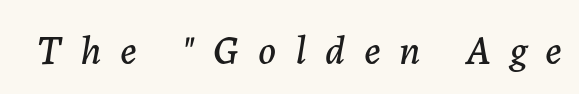
The image shows 41 px text type, italic (leaning right); set unusually wide letter spacing (+0.46 em), not underlined; low stroke contrast and a medium x-height.
